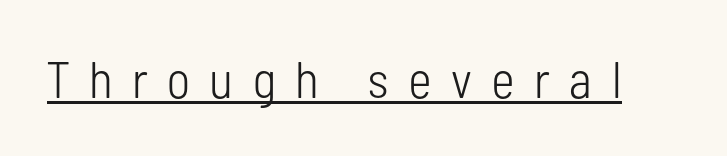
Q: Is the text bold? A: No.
Q: Is the text italic (slanted)? A: No, it is upright.
Q: Is the typeface a serif or a sans-serif typeface? A: Sans-serif.
Q: Is the text underlined? A: Yes.
Q: Is the spacing between letters normal or unusually wide? A: Unusually wide.
Q: Width (condensed, normal, or wide)? A: Condensed.
Q: Stroke contrast? A: Low.
Q: x-height? A: Medium.
Q: Monospaced? A: No.
